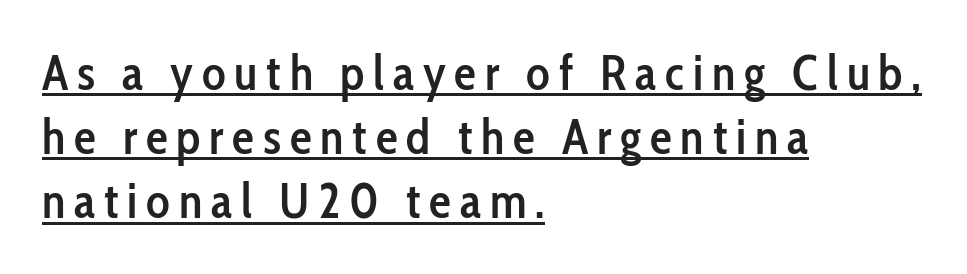
Q: Is the text bold? A: Semi-bold.
Q: Is the text italic (slanted)? A: No, it is upright.
Q: Is the typeface a serif or a sans-serif typeface? A: Sans-serif.
Q: Is the text underlined? A: Yes.
Q: How is the paragraph aligned? A: Left-aligned.
Q: Is the spacing between lines tight, normal or loose? A: Normal.
Q: Width (condensed, normal, or wide)? A: Condensed.
Q: Stroke contrast? A: Low.
Q: x-height? A: Medium.
Q: Monospaced? A: No.
